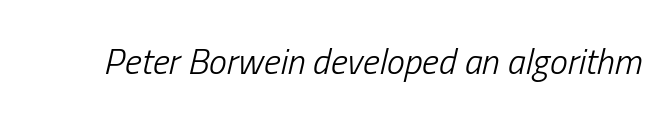
Italic: yes, the glyphs are oblique. You could call the tracking neutral — neither tight nor loose. Only glyphs here, with clear space below each row. The strokes carry an ordinary text weight at most. You could not count columns in this text — the font is proportionally spaced.
